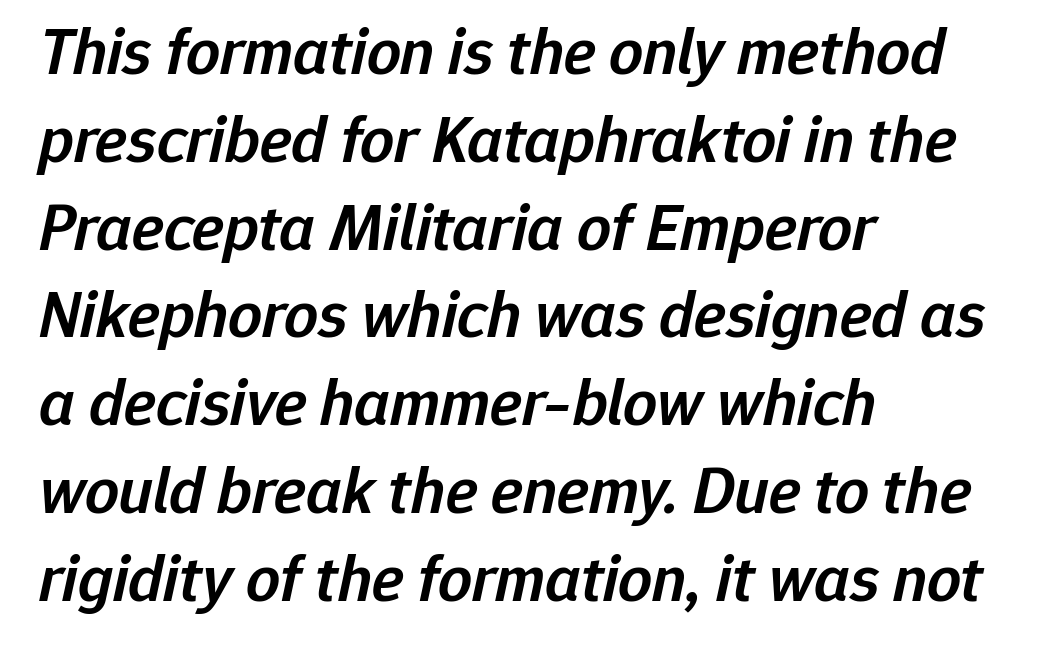
{"italic": "yes", "lean": "right", "slant_degrees": 12, "bold": "semi", "weight": "semibold", "width": "normal", "stroke_contrast": "low", "x_height": "medium", "monospaced": "no", "underline": "no", "align": "left", "line_spacing": "normal", "line_spacing_ratio": 1.31, "letter_spacing": "normal", "letter_spacing_em": 0.0, "glyph_px": 67}
